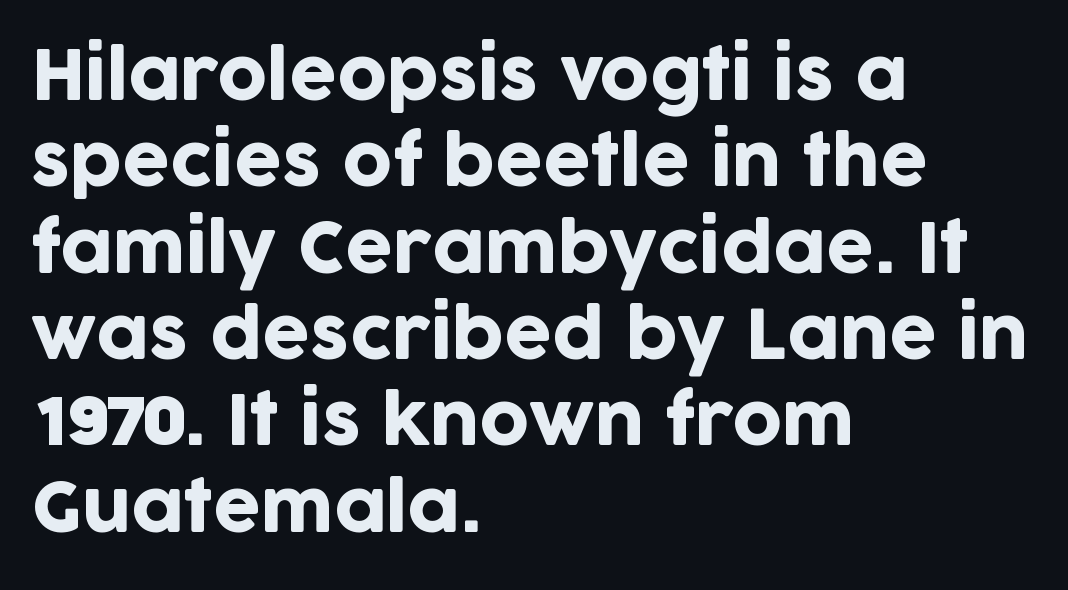
Each row of text sits above clean, open space. These lines are rendered in a variable-pitch font. A typesetter would label this face a sans. Tracking value appears to be zero — textbook default spacing. Rendered with straight, roman letterforms.
